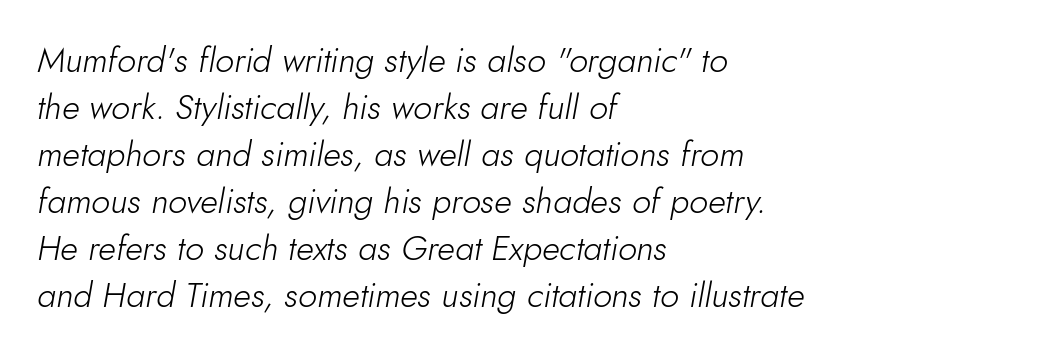
Q: Is the text bold? A: No.
Q: Is the text italic (slanted)? A: Yes, it leans right by about 10 degrees.
Q: Is the text underlined? A: No.
Q: How is the paragraph aligned? A: Left-aligned.
Q: Is the spacing between letters normal or unusually wide? A: Normal.
Q: Is the spacing between lines tight, normal or loose? A: Normal.
Q: Width (condensed, normal, or wide)? A: Normal.
Q: Stroke contrast? A: Low.
Q: x-height? A: Small.
Q: Monospaced? A: No.
